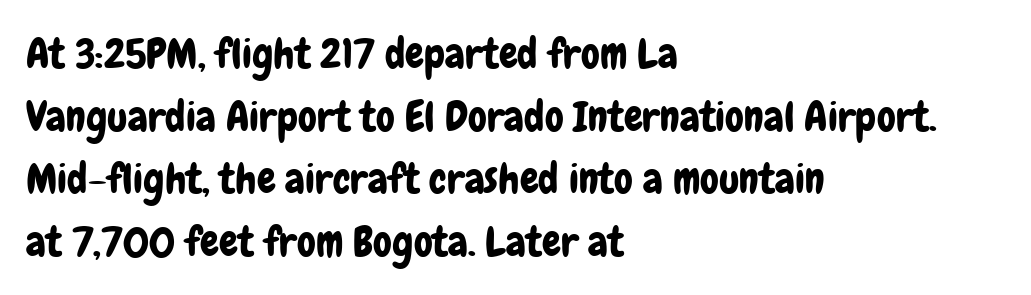
Q: Is the text italic (slanted)? A: No, it is upright.
Q: Is the typeface a serif or a sans-serif typeface? A: Sans-serif.
Q: Is the text underlined? A: No.
Q: How is the paragraph aligned? A: Left-aligned.
Q: Is the spacing between letters normal or unusually wide? A: Normal.
Q: Is the spacing between lines tight, normal or loose? A: Normal.
Q: Width (condensed, normal, or wide)? A: Condensed.
Q: Stroke contrast? A: Low.
Q: x-height? A: Medium.
Q: Monospaced? A: No.
